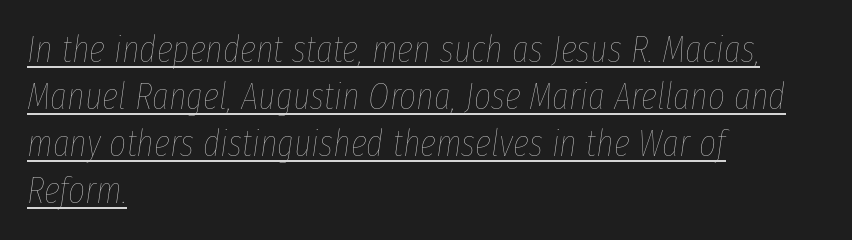
Each letter keeps its own natural width here, so spacing adapts to shape. This block has exactly the height ordinary leading produces. The words here are underlined. Each line starts at the same left margin while the right side varies.
